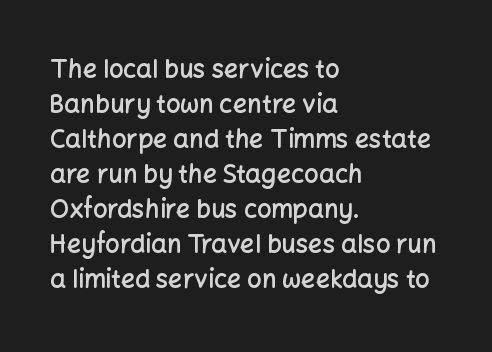
Q: Is the text bold? A: Semi-bold.
Q: Is the text italic (slanted)? A: No, it is upright.
Q: Is the text underlined? A: No.
Q: How is the paragraph aligned? A: Left-aligned.
Q: Is the spacing between letters normal or unusually wide? A: Normal.
Q: Is the spacing between lines tight, normal or loose? A: Normal.
